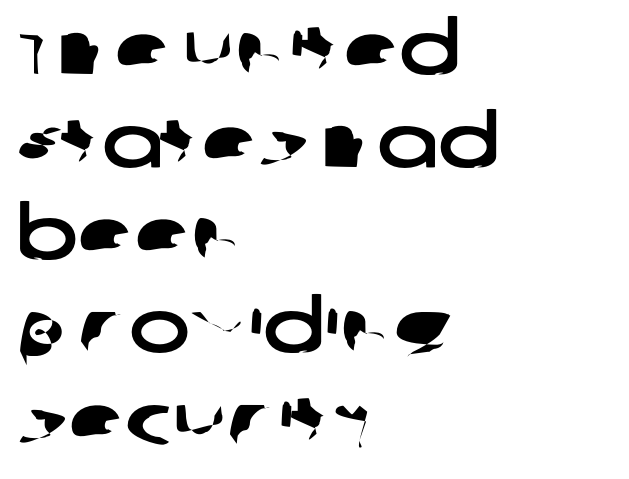
Q: Is the typeface a serif or a sans-serif typeface? A: Sans-serif.
Q: Is the text underlined? A: No.
Q: How is the paragraph aligned? A: Left-aligned.
Q: Is the spacing between letters normal or unusually wide? A: Normal.
Q: Is the spacing between lines tight, normal or loose? A: Normal.
Q: Width (condensed, normal, or wide)? A: Wide.
Q: Stroke contrast? A: Low.
Q: x-height? A: Large.
Q: Monospaced? A: No.
